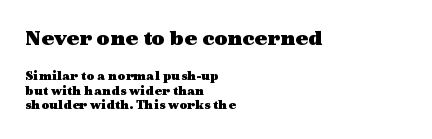
The image shows 23 px bold type, upright; set left-aligned, tight line spacing (1.04x), normal letter spacing, not underlined; the first (top) block is 1.64x larger.
